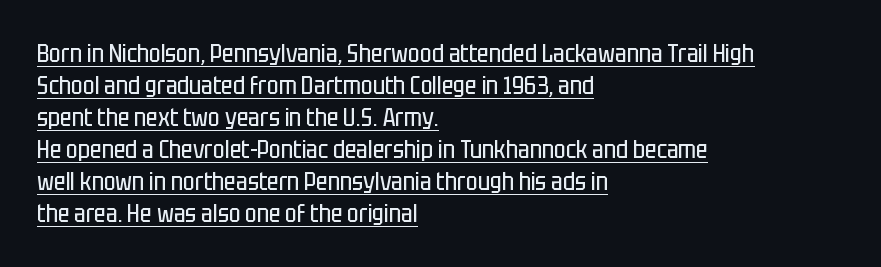
Q: Is the text bold? A: No.
Q: Is the text italic (slanted)? A: No, it is upright.
Q: Is the text underlined? A: Yes.
Q: How is the paragraph aligned? A: Left-aligned.
Q: Is the spacing between letters normal or unusually wide? A: Normal.
Q: Is the spacing between lines tight, normal or loose? A: Normal.
